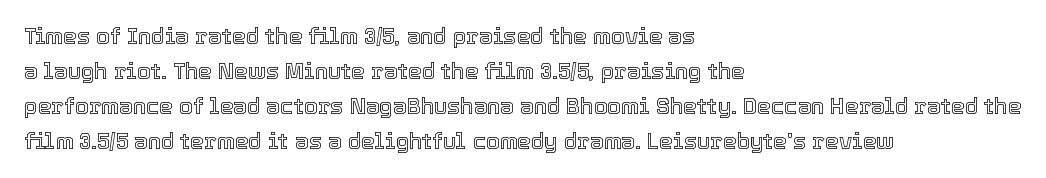
The image shows 22 px text type, upright; set left-aligned, normal line spacing (1.59x), normal letter spacing, not underlined.
